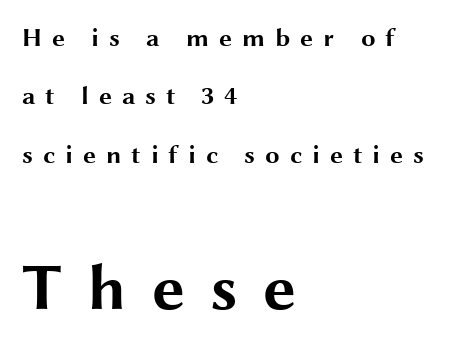
Q: Is the text bold? A: Yes.
Q: Is the text italic (slanted)? A: No, it is upright.
Q: Is the typeface a serif or a sans-serif typeface? A: Sans-serif.
Q: Is the text underlined? A: No.
Q: How is the paragraph aligned? A: Left-aligned.
Q: Is the spacing between letters normal or unusually wide? A: Unusually wide.
Q: Is the spacing between lines tight, normal or loose? A: Loose.
Q: Which block of text is set in a larger size, the first (top) or the second (bottom)? A: The second (bottom) one.
Q: Width (condensed, normal, or wide)? A: Wide.
Q: Stroke contrast? A: Medium.
Q: x-height? A: Medium.
Q: Monospaced? A: No.
